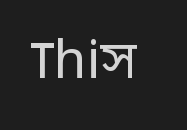
{"serif": "no", "italic": "no", "bold": "no", "weight": "regular", "width": "normal", "stroke_contrast": "low", "x_height": "medium", "monospaced": "no", "underline": "no", "letter_spacing": "normal", "letter_spacing_em": 0.0, "glyph_px": 53}
